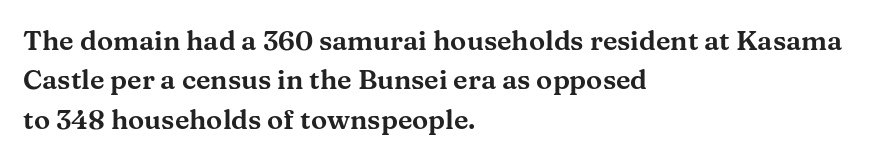
Rule under the text: the space is simply empty. The passage is arranged the way most books set body copy — flush left. This is the regular roman posture of the typeface. Default kerning and tracking; the words read as compact shapes.
